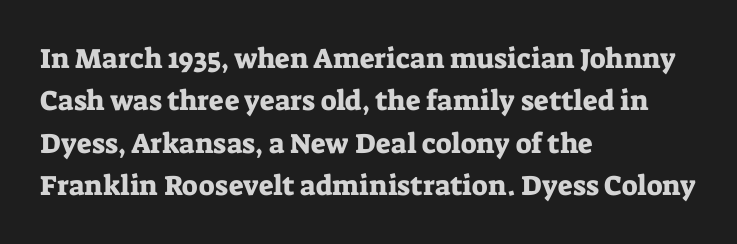
Q: Is the text italic (slanted)? A: No, it is upright.
Q: Is the typeface a serif or a sans-serif typeface? A: Serif.
Q: Is the text underlined? A: No.
Q: How is the paragraph aligned? A: Left-aligned.
Q: Is the spacing between letters normal or unusually wide? A: Normal.
Q: Is the spacing between lines tight, normal or loose? A: Normal.
Q: Width (condensed, normal, or wide)? A: Normal.
Q: Stroke contrast? A: Low.
Q: x-height? A: Medium.
Q: Monospaced? A: No.
